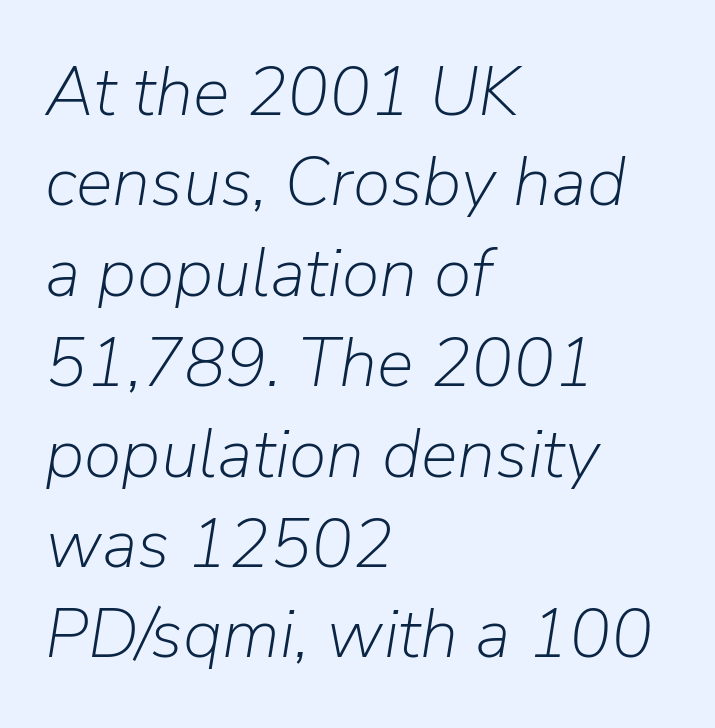
The image shows 69 px light type, italic (leaning right); set left-aligned, normal line spacing (1.31x), normal letter spacing, not underlined; low stroke contrast and a medium x-height.
